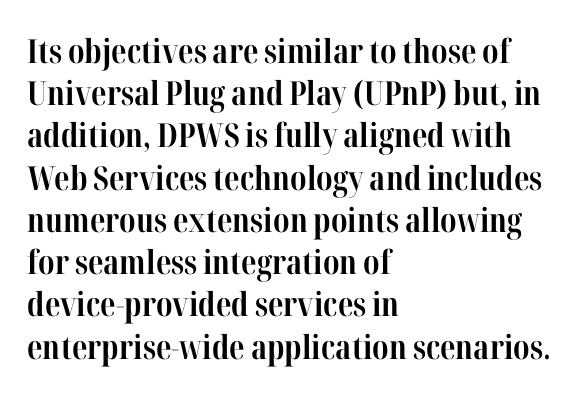
{"serif": "yes", "italic": "no", "bold": "yes", "weight": "bold", "width": "condensed", "stroke_contrast": "high", "x_height": "medium", "monospaced": "no", "underline": "no", "align": "left", "line_spacing": "normal", "line_spacing_ratio": 1.28, "letter_spacing": "normal", "letter_spacing_em": 0.0, "glyph_px": 33}
